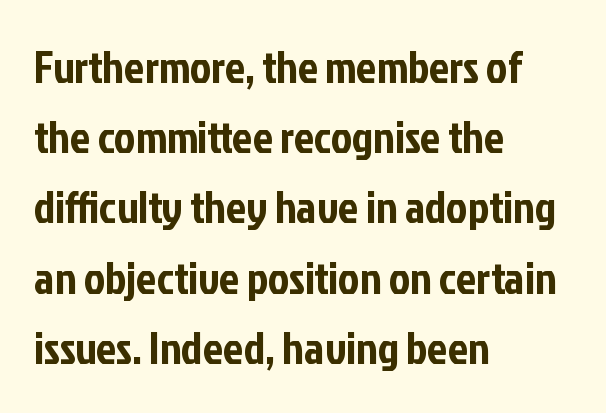
Q: Is the text italic (slanted)? A: No, it is upright.
Q: Is the typeface a serif or a sans-serif typeface? A: Sans-serif.
Q: Is the text underlined? A: No.
Q: How is the paragraph aligned? A: Left-aligned.
Q: Is the spacing between letters normal or unusually wide? A: Normal.
Q: Is the spacing between lines tight, normal or loose? A: Normal.
Q: Width (condensed, normal, or wide)? A: Condensed.
Q: Stroke contrast? A: Low.
Q: x-height? A: Medium.
Q: Monospaced? A: No.
